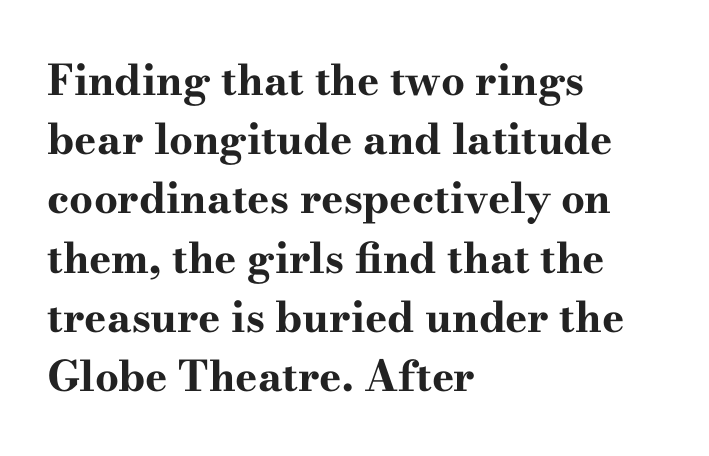
Q: Is the text bold? A: Yes.
Q: Is the text italic (slanted)? A: No, it is upright.
Q: Is the typeface a serif or a sans-serif typeface? A: Serif.
Q: Is the text underlined? A: No.
Q: How is the paragraph aligned? A: Left-aligned.
Q: Is the spacing between letters normal or unusually wide? A: Normal.
Q: Is the spacing between lines tight, normal or loose? A: Normal.
Q: Width (condensed, normal, or wide)? A: Wide.
Q: Stroke contrast? A: High.
Q: x-height? A: Small.
Q: Monospaced? A: No.
